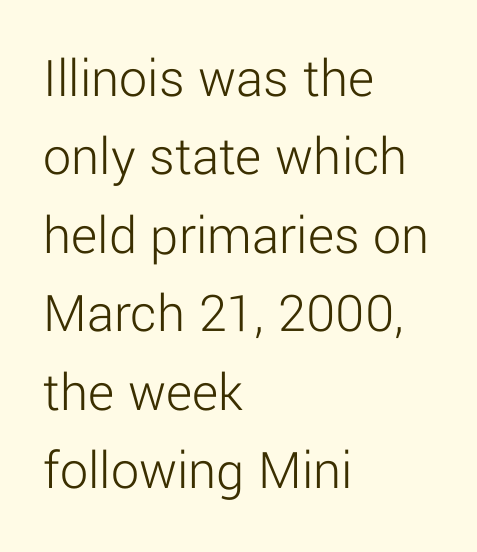
The image shows 56 px light sans-serif type, upright; set left-aligned, normal line spacing (1.4x), normal letter spacing, not underlined; low stroke contrast and a medium x-height.
